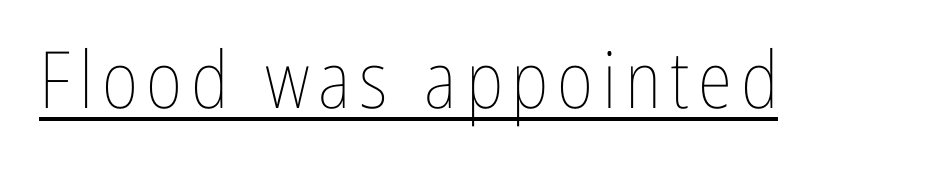
The image shows 79 px thin, condensed type, upright; set underlined; low stroke contrast and a medium x-height.
